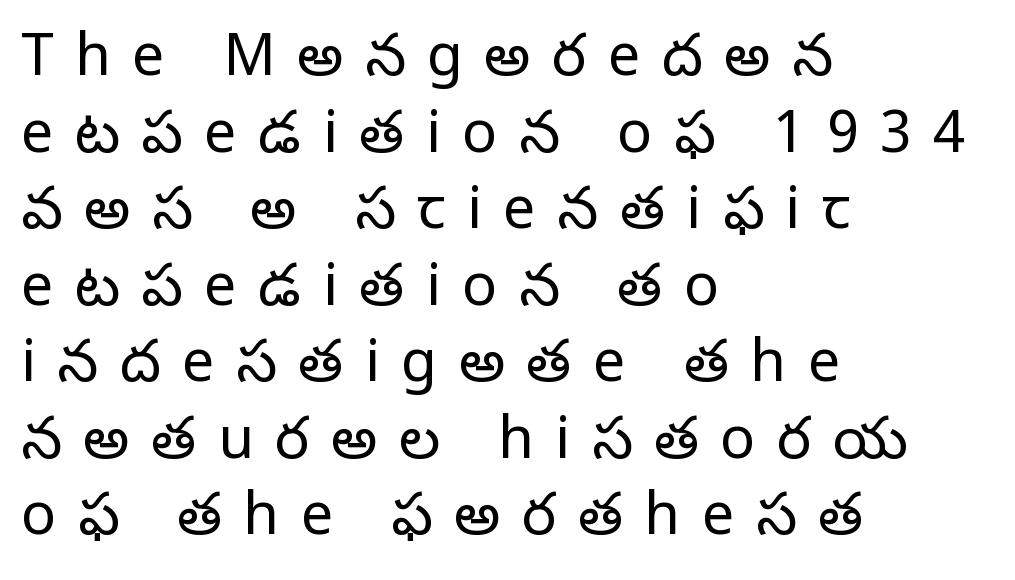
The image shows 58 px regular-weight serif type, upright; set left-aligned, normal line spacing (1.32x), unusually wide letter spacing (+0.37 em), not underlined; low stroke contrast and a large x-height.
